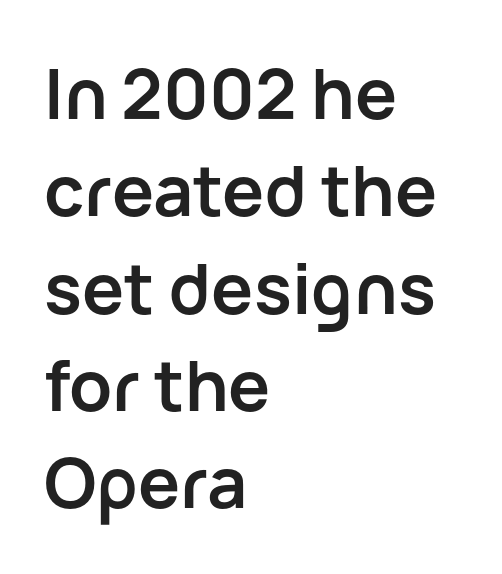
The passage shown is not underscored anywhere. Compared with an ordinary text face, these strokes are far heavier — a full bold. Each word holds together tightly as a unit, with standard inter-letter gaps. Leftover space on each line is placed entirely after the last word. A normal amount of white space separates one row of letters from the next.
